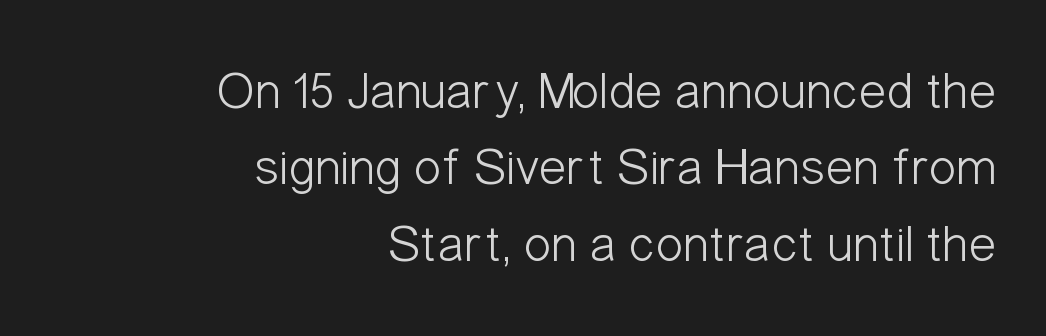
Q: Is the text bold? A: No.
Q: Is the text italic (slanted)? A: No, it is upright.
Q: Is the typeface a serif or a sans-serif typeface? A: Sans-serif.
Q: Is the text underlined? A: No.
Q: How is the paragraph aligned? A: Right-aligned.
Q: Is the spacing between letters normal or unusually wide? A: Normal.
Q: Is the spacing between lines tight, normal or loose? A: Normal.
Q: Width (condensed, normal, or wide)? A: Condensed.
Q: Stroke contrast? A: Low.
Q: x-height? A: Medium.
Q: Monospaced? A: No.
